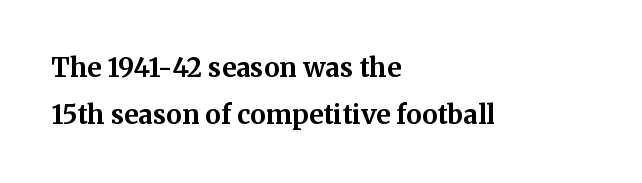
Q: Is the text bold? A: Yes.
Q: Is the text italic (slanted)? A: No, it is upright.
Q: Is the text underlined? A: No.
Q: How is the paragraph aligned? A: Left-aligned.
Q: Is the spacing between letters normal or unusually wide? A: Normal.
